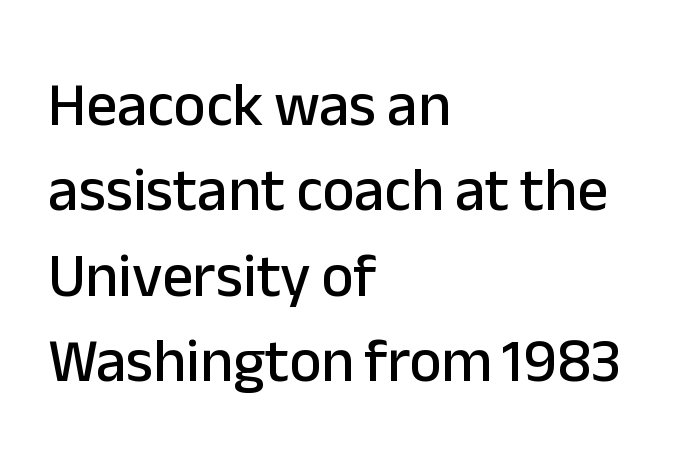
The image shows 61 px sans-serif type, upright; set left-aligned, normal line spacing (1.4x), normal letter spacing, not underlined; low stroke contrast and a medium x-height.
